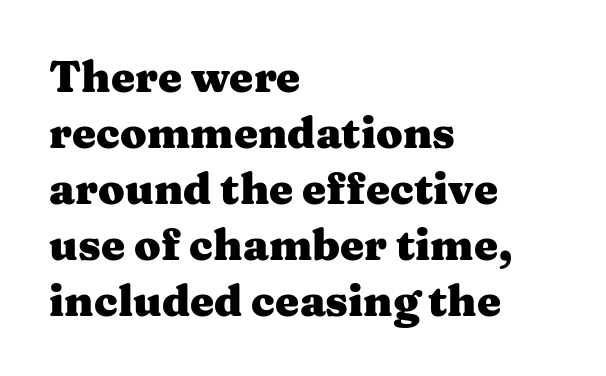
Q: Is the text bold? A: Yes.
Q: Is the text italic (slanted)? A: No, it is upright.
Q: Is the typeface a serif or a sans-serif typeface? A: Serif.
Q: Is the text underlined? A: No.
Q: How is the paragraph aligned? A: Left-aligned.
Q: Is the spacing between letters normal or unusually wide? A: Normal.
Q: Is the spacing between lines tight, normal or loose? A: Normal.
Q: Width (condensed, normal, or wide)? A: Wide.
Q: Stroke contrast? A: Medium.
Q: x-height? A: Medium.
Q: Monospaced? A: No.
